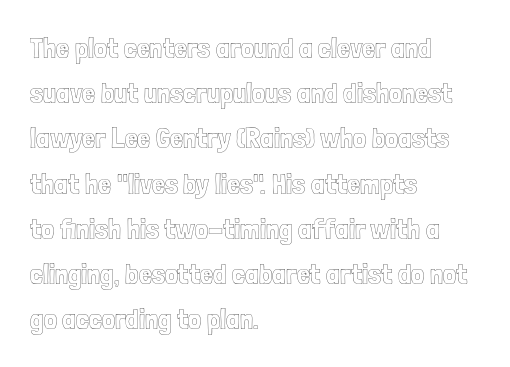
The image shows 29 px condensed type, upright; set left-aligned, normal line spacing (1.56x), normal letter spacing, not underlined; a medium x-height.
